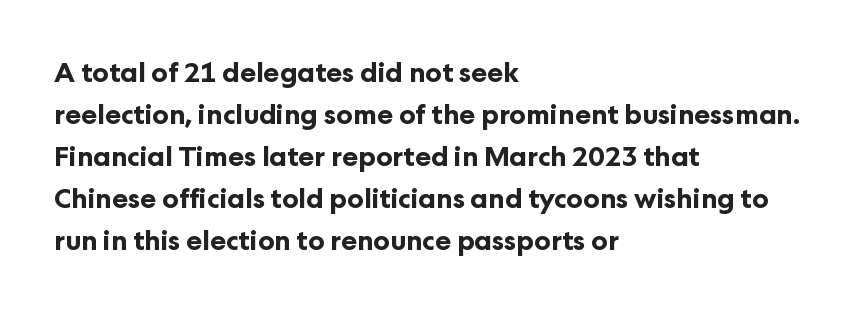
{"italic": "no", "bold": "yes", "underline": "no", "align": "left", "line_spacing": "normal", "line_spacing_ratio": 1.56, "letter_spacing": "normal", "letter_spacing_em": 0.0, "glyph_px": 27}
